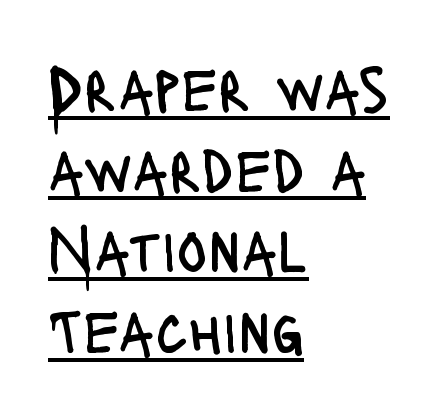
The image shows 63 px regular-weight, condensed sans-serif type, upright; set left-aligned, normal line spacing (1.28x), normal letter spacing, underlined; low stroke contrast and a large x-height.
